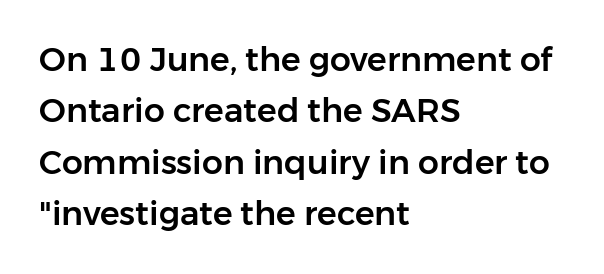
Descenders are the only things crossing below the line. Looks like regular typesetting: each glyph gets only the width it needs. Tracking value appears to be zero — textbook default spacing. A classic flush-left, rag-right setting is used for this passage. Nope, no serifs anywhere on these letters. Posture: vertical.
